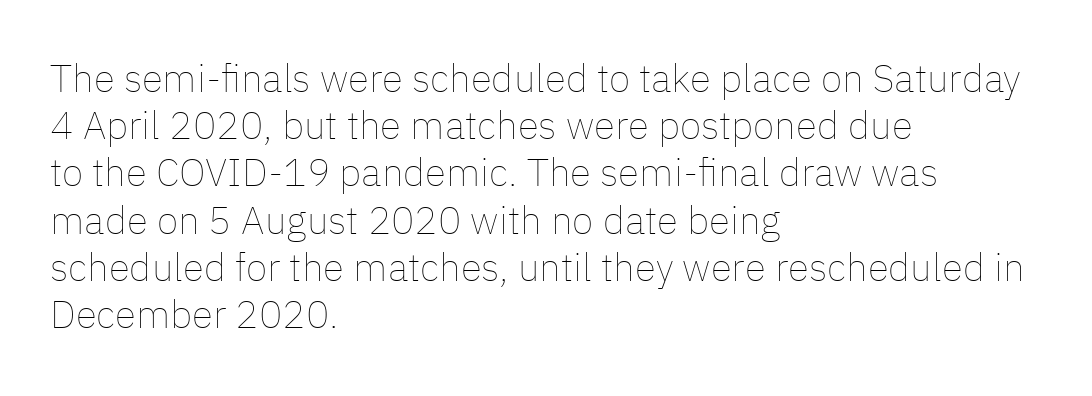
The image shows 39 px thin type, upright; set left-aligned, line spacing 1.21x, normal letter spacing, not underlined; low stroke contrast and a medium x-height.
